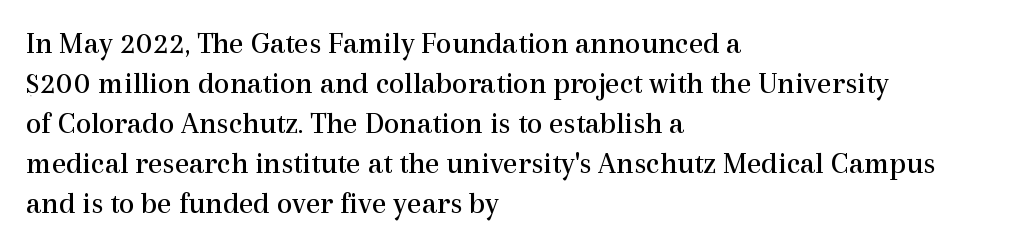
Q: Is the text bold? A: No.
Q: Is the text italic (slanted)? A: No, it is upright.
Q: Is the typeface a serif or a sans-serif typeface? A: Serif.
Q: Is the text underlined? A: No.
Q: How is the paragraph aligned? A: Left-aligned.
Q: Is the spacing between letters normal or unusually wide? A: Normal.
Q: Is the spacing between lines tight, normal or loose? A: Normal.
Q: Width (condensed, normal, or wide)? A: Normal.
Q: x-height? A: Medium.
Q: Monospaced? A: No.
